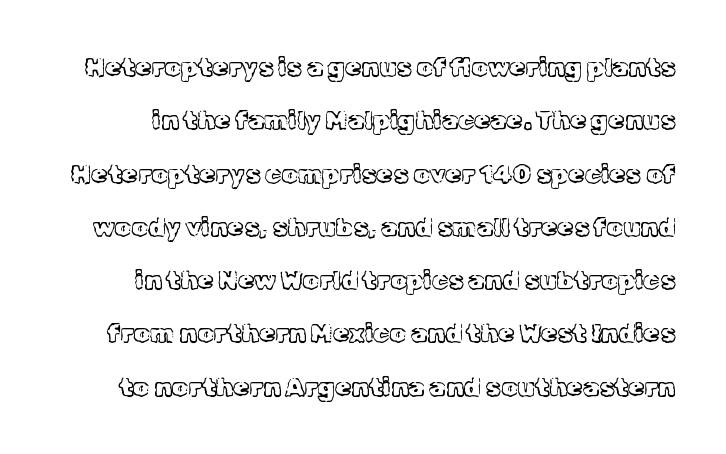
Q: Is the text bold? A: No.
Q: Is the text italic (slanted)? A: No, it is upright.
Q: Is the text underlined? A: No.
Q: Is the spacing between letters normal or unusually wide? A: Normal.
Q: Is the spacing between lines tight, normal or loose? A: Loose.
